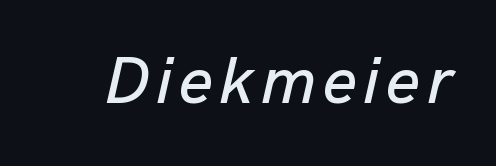
Looks like regular typesetting: each glyph gets only the width it needs. Emphasis-style slanted type is in use. This rendering features lettering with no underline.
